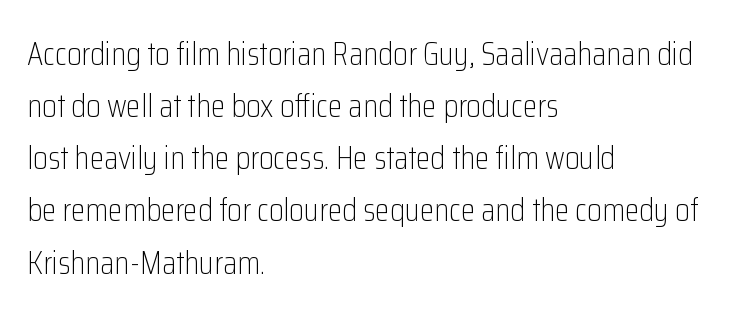
The image shows 33 px light, condensed sans-serif type, upright; set left-aligned, normal line spacing (1.58x), normal letter spacing, not underlined; low stroke contrast and a medium x-height.
